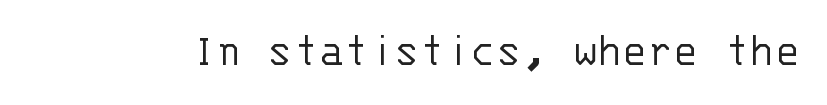
Inter-character spacing is left at the font's built-in metrics. The weight tops out at a normal text grade. This rendering employs a face without finishing strokes, i.e., a sans-serif. Each letter, wide or thin by design, is forced into the same width here.
